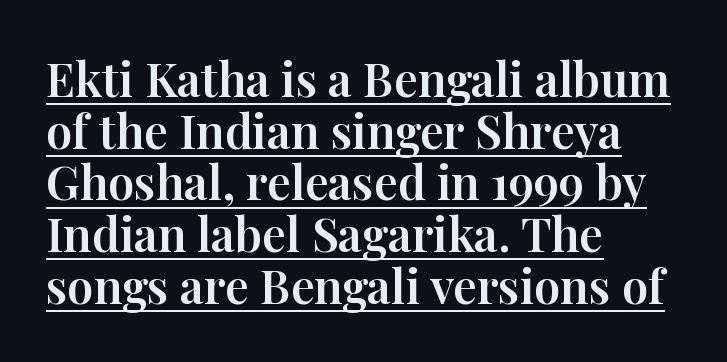
The image shows 47 px serif type, upright; set left-aligned, tight line spacing (1.1x), normal letter spacing, underlined; high stroke contrast and a medium x-height.
